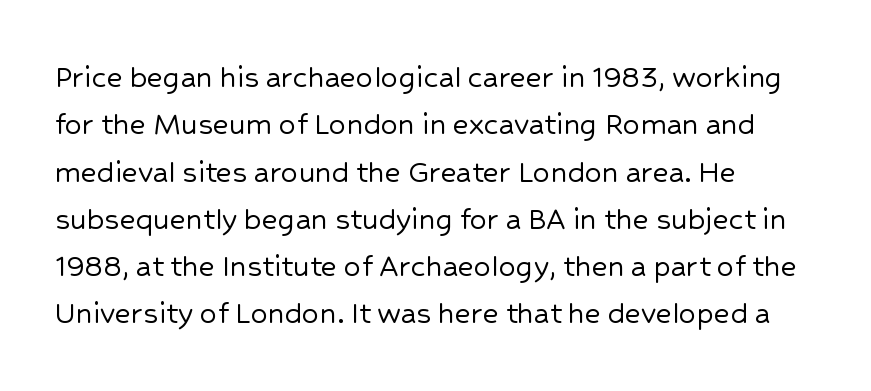
Notice how descenders clear the ascenders below comfortably — that's standard leading. Italic: no, the glyphs are upright roman. The face used here is proportionally spaced, like ordinary book or web type. Look at the tracking — it's just the regular setting, nothing added.
